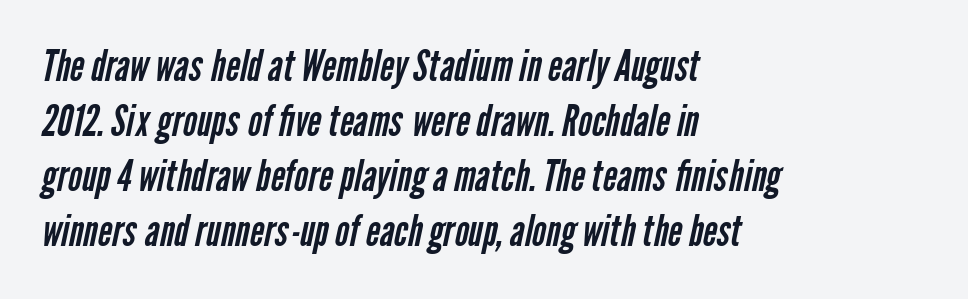
{"serif": "no", "bold": "no", "weight": "regular", "width": "condensed", "stroke_contrast": "low", "x_height": "medium", "monospaced": "no", "underline": "no", "align": "left", "line_spacing": "normal", "line_spacing_ratio": 1.28, "letter_spacing": "normal", "letter_spacing_em": 0.0, "glyph_px": 43}
